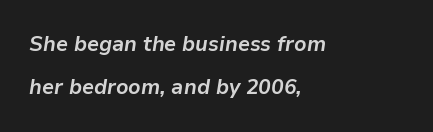
{"italic": "yes", "lean": "right", "slant_degrees": 9, "bold": "yes", "underline": "no", "align": "left", "line_spacing": "loose", "line_spacing_ratio": 2.06, "letter_spacing": "normal", "letter_spacing_em": 0.0, "glyph_px": 21}
